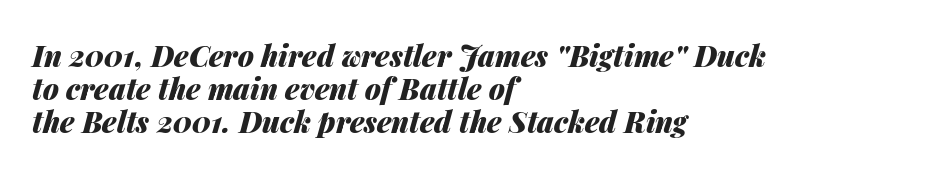
{"italic": "yes", "lean": "right", "slant_degrees": 14, "bold": "yes", "weight": "heavy", "width": "normal", "stroke_contrast": "medium", "x_height": "medium", "monospaced": "no", "underline": "no", "align": "left", "line_spacing": "tight", "line_spacing_ratio": 1.13, "letter_spacing": "normal", "letter_spacing_em": 0.0, "glyph_px": 29}
